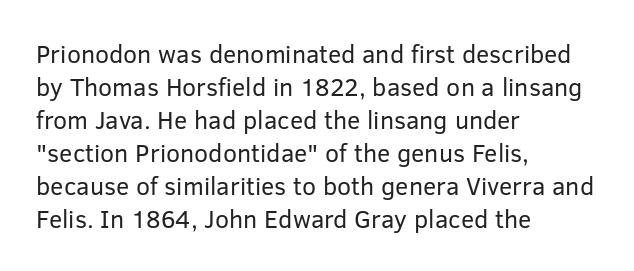
The image shows 25 px text type, upright; set left-aligned, normal line spacing (1.32x), normal letter spacing, not underlined.
